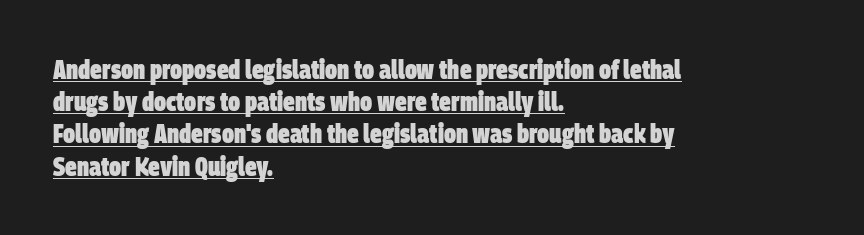
Q: Is the text bold? A: Yes.
Q: Is the text underlined? A: Yes.
Q: How is the paragraph aligned? A: Left-aligned.
Q: Is the spacing between letters normal or unusually wide? A: Normal.
